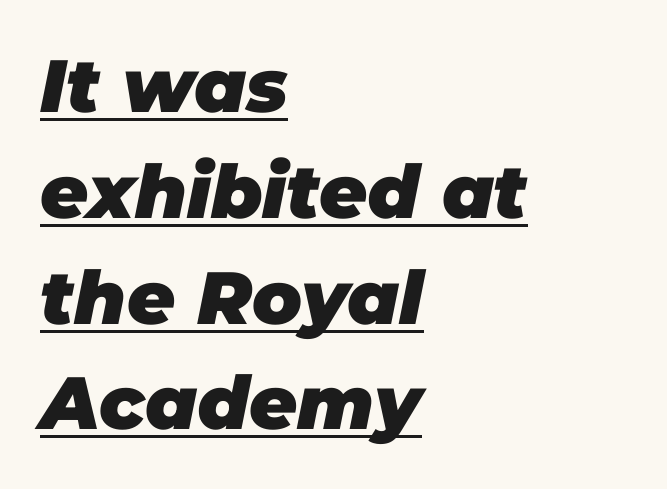
{"italic": "yes", "lean": "right", "slant_degrees": 11, "bold": "yes", "weight": "heavy", "width": "normal", "stroke_contrast": "low", "x_height": "large", "monospaced": "no", "underline": "yes", "align": "left", "line_spacing": "normal", "line_spacing_ratio": 1.43, "letter_spacing": "normal", "letter_spacing_em": 0.0, "glyph_px": 74}
